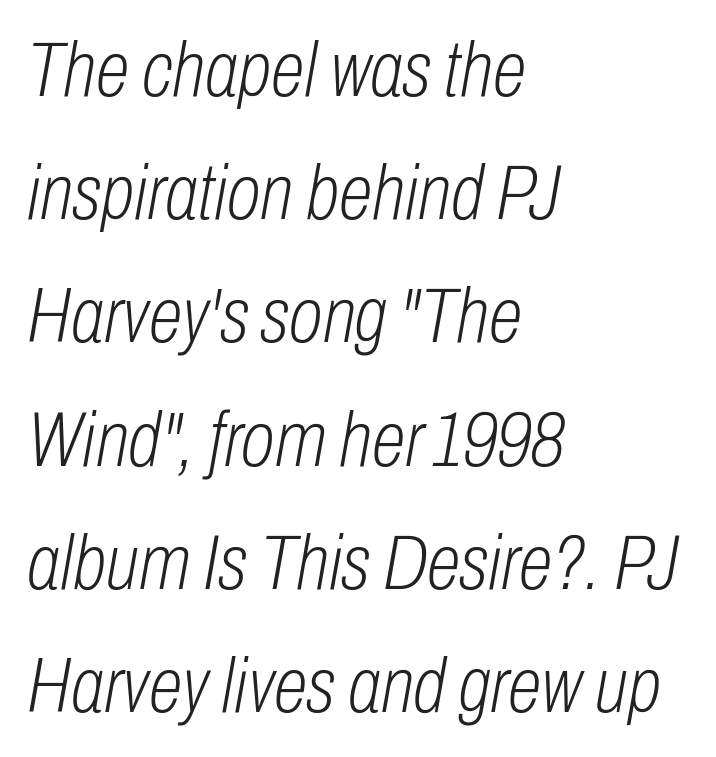
Slant detected: the letters are inclined. Spacing verdict: proportional, widths tailored to each character. Letter spacing: default. Does the copy run flush right? No — it runs flush left. A normal amount of white space separates one row of letters from the next. The typeface has the unassuming heft of standard copy or less.
